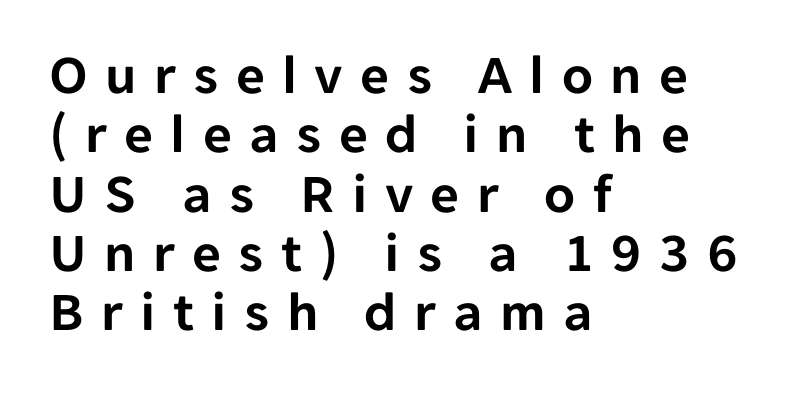
{"serif": "no", "italic": "no", "width": "normal", "stroke_contrast": "low", "x_height": "medium", "monospaced": "no", "underline": "no", "align": "left", "line_spacing": "tight", "line_spacing_ratio": 1.06, "letter_spacing": "wide", "letter_spacing_em": 0.31, "glyph_px": 56}
